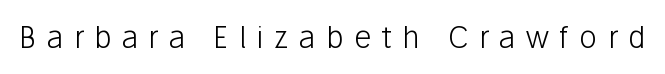
The glyphs in this specimen are sans serif. No chunkiness to these letters — they're not bold. Inter-character spacing is expanded well beyond the font's built-in metrics. Underlining? Definitely not there.
